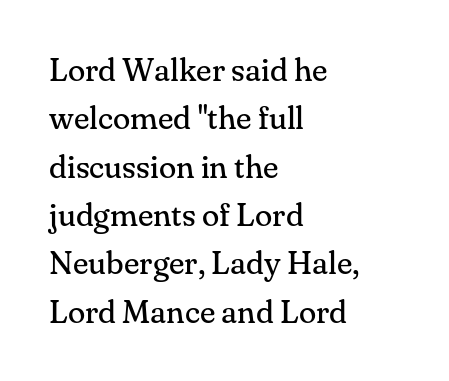
Q: Is the text bold? A: No.
Q: Is the text italic (slanted)? A: No, it is upright.
Q: Is the typeface a serif or a sans-serif typeface? A: Serif.
Q: Is the text underlined? A: No.
Q: How is the paragraph aligned? A: Left-aligned.
Q: Is the spacing between letters normal or unusually wide? A: Normal.
Q: Is the spacing between lines tight, normal or loose? A: Normal.
Q: Width (condensed, normal, or wide)? A: Normal.
Q: Stroke contrast? A: Medium.
Q: x-height? A: Small.
Q: Monospaced? A: No.
